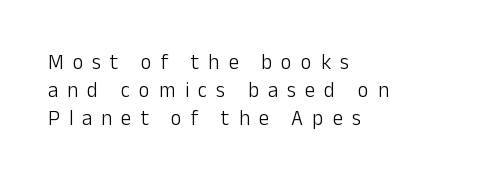
{"italic": "no", "bold": "no", "underline": "no", "align": "left", "line_spacing": "normal", "line_spacing_ratio": 1.33, "letter_spacing": "wide", "letter_spacing_em": 0.43, "glyph_px": 21}
